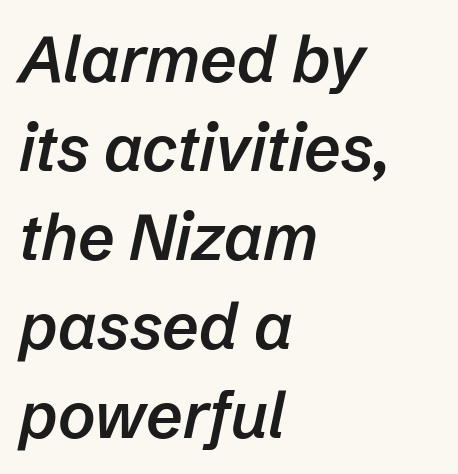
{"italic": "yes", "lean": "right", "slant_degrees": 12, "bold": "semi", "weight": "semibold", "width": "normal", "stroke_contrast": "low", "x_height": "medium", "monospaced": "no", "underline": "no", "align": "left", "line_spacing": "normal", "line_spacing_ratio": 1.39, "letter_spacing": "normal", "letter_spacing_em": 0.0, "glyph_px": 64}
